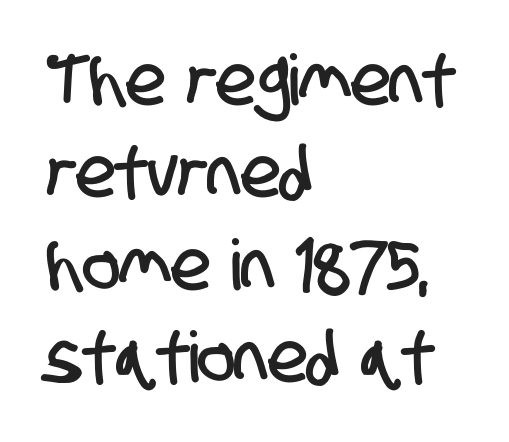
Varying glyph widths throughout — classic text-font behaviour. The rendering keeps characters at their native spacing. Vertically, the passage feels balanced, rows spaced as you'd expect. These lines are set flush left with a ragged right edge. The text was rendered using a sans face with plain stroke endings. The baseline area is clear.
